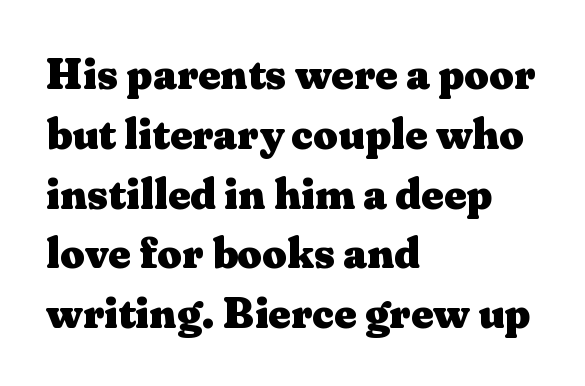
{"serif": "yes", "italic": "no", "bold": "yes", "weight": "heavy", "width": "wide", "stroke_contrast": "medium", "x_height": "medium", "monospaced": "no", "underline": "no", "align": "left", "line_spacing": "normal", "line_spacing_ratio": 1.39, "letter_spacing": "normal", "letter_spacing_em": 0.0, "glyph_px": 43}
